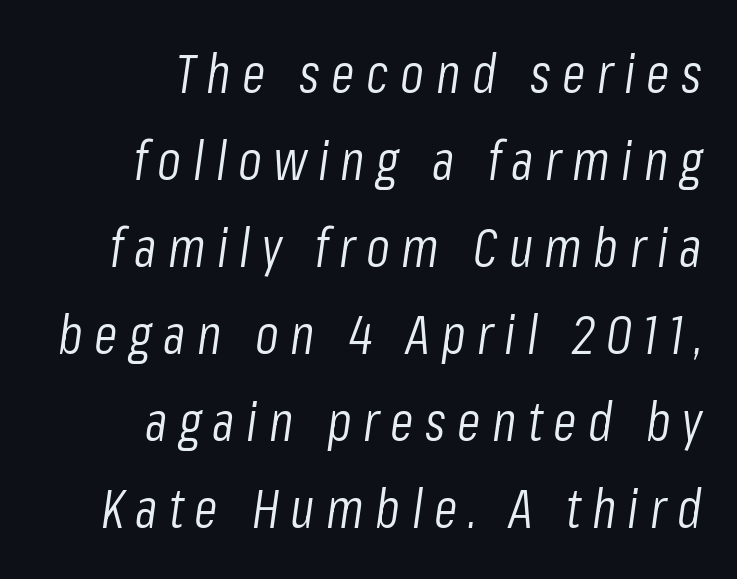
Q: Is the text bold? A: No.
Q: Is the text italic (slanted)? A: Yes, it leans right by about 8 degrees.
Q: Is the text underlined? A: No.
Q: How is the paragraph aligned? A: Right-aligned.
Q: Is the spacing between letters normal or unusually wide? A: Unusually wide.
Q: Is the spacing between lines tight, normal or loose? A: Normal.
Q: Width (condensed, normal, or wide)? A: Condensed.
Q: Stroke contrast? A: Low.
Q: x-height? A: Medium.
Q: Monospaced? A: No.
